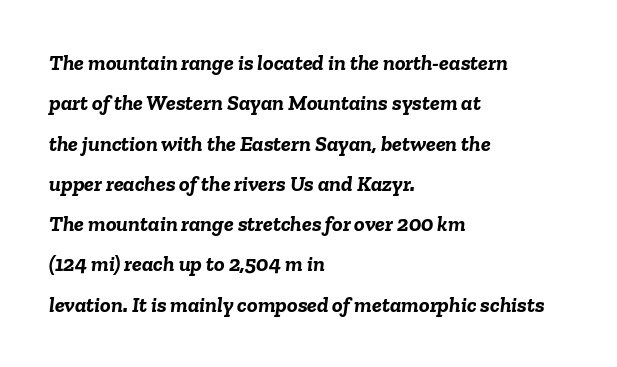
{"italic": "yes", "lean": "right", "slant_degrees": 6, "bold": "yes", "underline": "no", "align": "left", "line_spacing_ratio": 1.83, "letter_spacing": "normal", "letter_spacing_em": 0.0, "glyph_px": 22}
